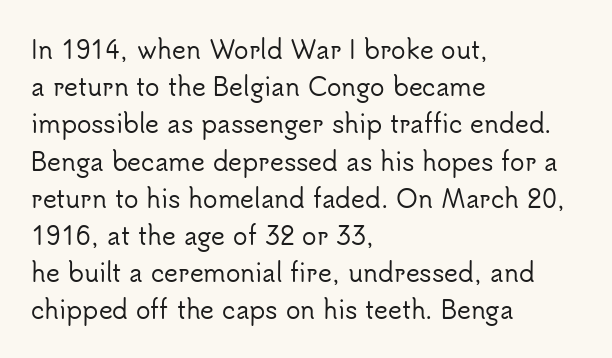
Interline gaps are of average width in this sample. The letters stand upright; this is a roman face. The face used here is rendered with its standard letterfit. Leftover space on each line is placed entirely after the last word. Beneath every word, the page is bare.
